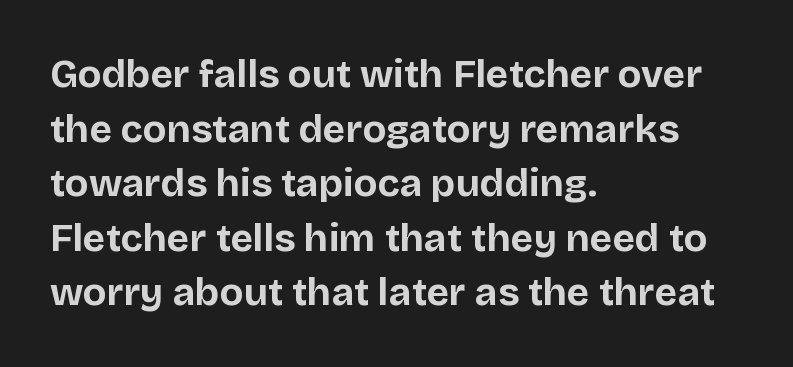
{"serif": "no", "italic": "no", "bold": "yes", "weight": "bold", "width": "normal", "stroke_contrast": "low", "x_height": "large", "monospaced": "no", "underline": "no", "align": "left", "line_spacing": "normal", "line_spacing_ratio": 1.4, "letter_spacing": "normal", "letter_spacing_em": 0.0, "glyph_px": 39}
